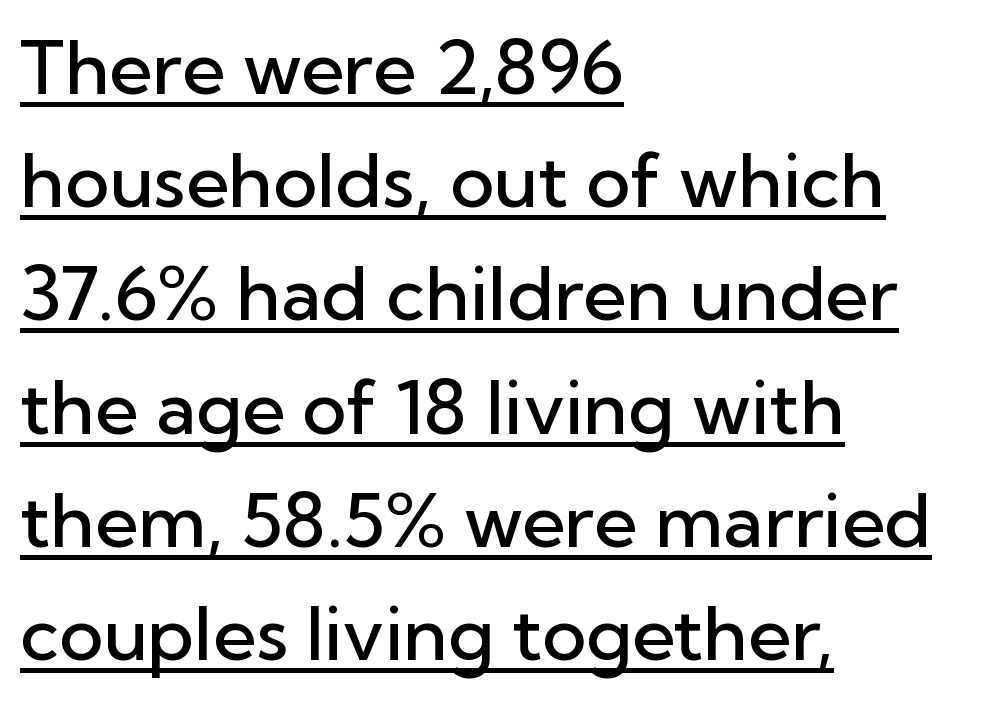
The image shows 75 px semibold sans-serif type, upright; set left-aligned, normal line spacing (1.51x), normal letter spacing, underlined; low stroke contrast and a medium x-height.
